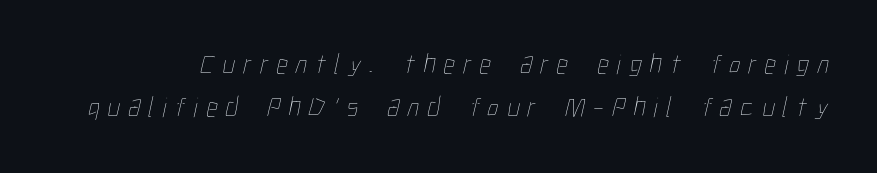
Is the letter spacing exaggerated? Yes — the characters are pushed far apart. Proportional: the letters do not fall into vertical columns. Weight: not bold — regular or lighter. Vertical spacing — default. A clean baseline with only descenders dipping below it.
